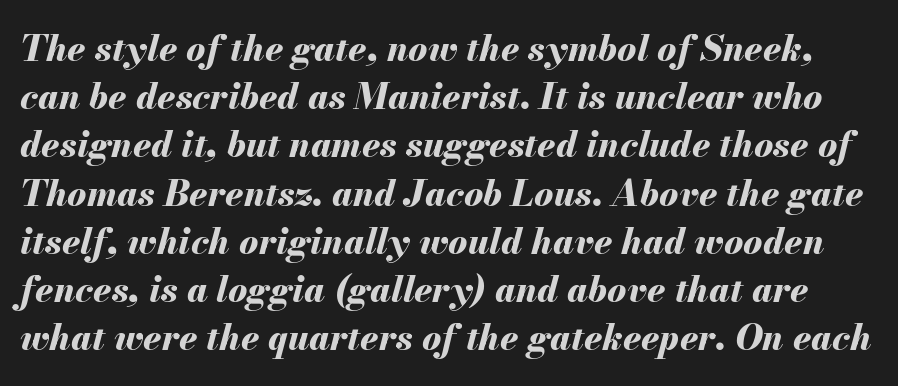
Its strokes are broad and dark, the hallmark of bold type. The specimen omits any rule beneath the text block's lines. Think of a printed novel: that variable character pitch is what you see here. Horizontal bands of white between lines are of average thickness.
